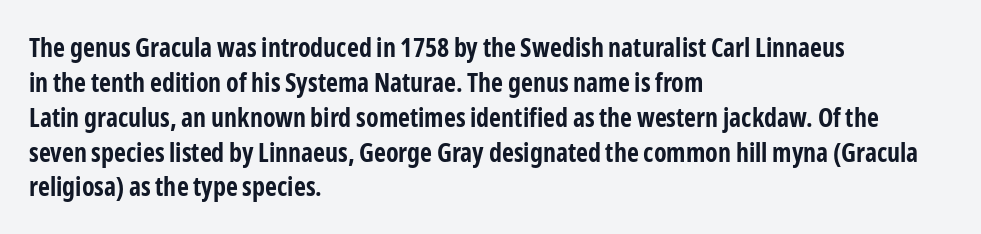
The baseline area is clear. The lines in this sample share a left origin and differ only in where they stop. The type is set solid horizontally, with unmodified tracking. Compared with typical paragraphs, the rows here are spaced about the same. Thick stems and heavy bowls — unmistakably bold. Ascenders rise straight up at ninety degrees.
